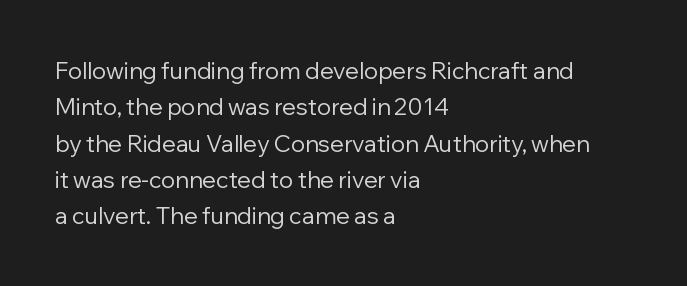
The image shows 23 px text type, upright; set left-aligned, normal line spacing (1.58x), normal letter spacing, not underlined.
